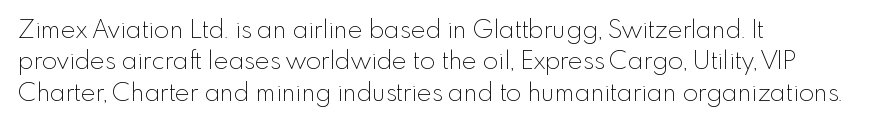
{"italic": "no", "bold": "no", "underline": "no", "align": "left", "line_spacing": "normal", "line_spacing_ratio": 1.26, "letter_spacing": "normal", "letter_spacing_em": 0.0, "glyph_px": 25}
